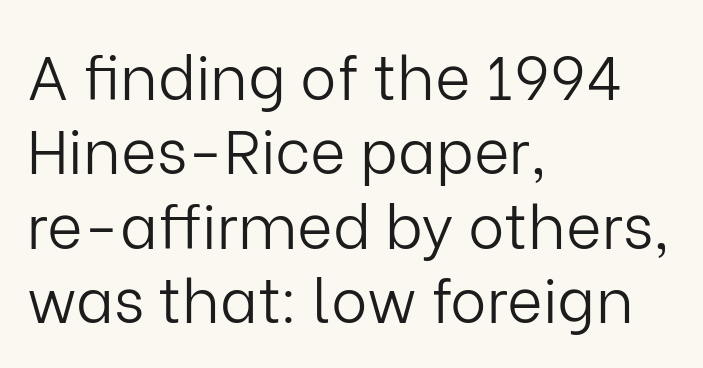
{"serif": "no", "italic": "no", "bold": "no", "weight": "light", "width": "normal", "stroke_contrast": "low", "x_height": "medium", "monospaced": "no", "underline": "no", "align": "left", "line_spacing_ratio": 1.22, "letter_spacing": "normal", "letter_spacing_em": 0.0, "glyph_px": 61}
